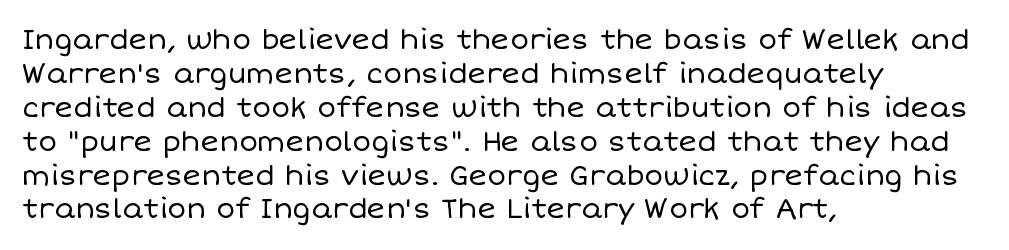
You can tell it's not italic because the verticals are truly vertical. Varying glyph widths throughout — classic text-font behaviour. Letter spacing: default. Letters rest on an invisible, unmarked baseline.
